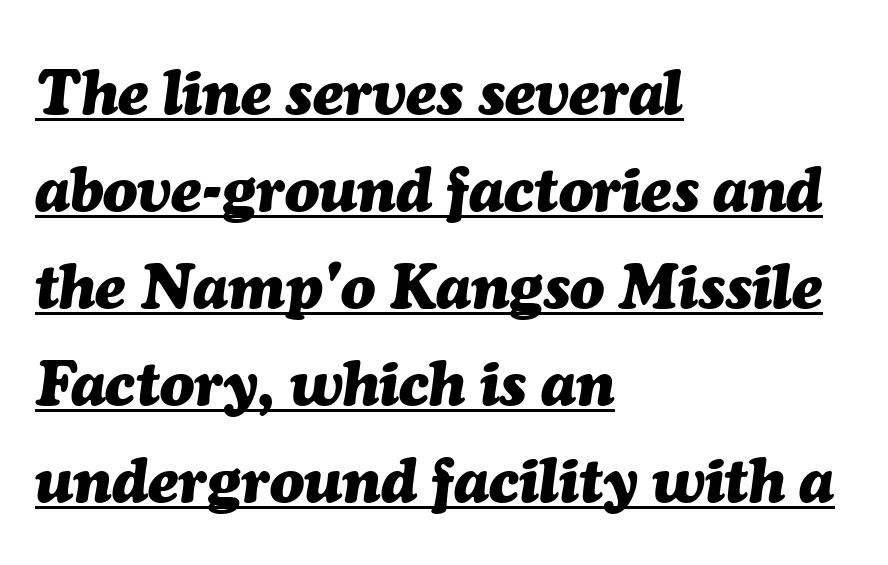
The letters sit at their default tracking, neither squeezed nor spread. Honestly, the row spacing looks completely unremarkable. The sample's only ornament is a line tracing under the words. You could not count columns in this text — the font is proportionally spaced. When letters slant like this, we call the style italic. Caption: multi-line text, flush left, ragged right.
